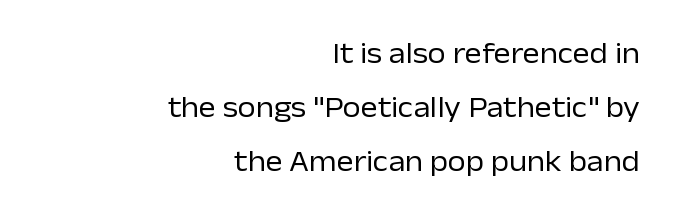
The image shows 29 px regular-weight sans-serif type, upright; set right-aligned, line spacing 1.87x, normal letter spacing, not underlined; low stroke contrast and a medium x-height.
